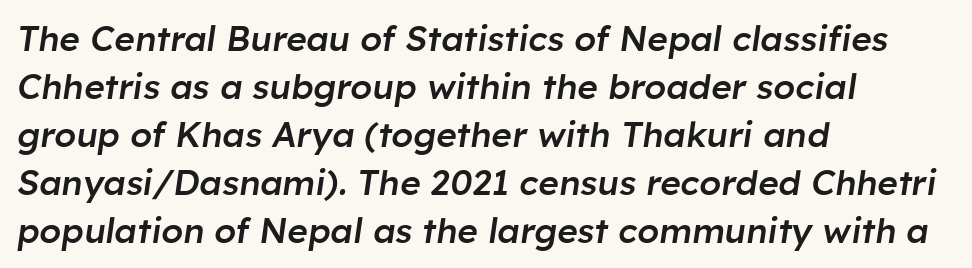
{"italic": "yes", "lean": "right", "slant_degrees": 8, "bold": "semi", "weight": "semibold", "width": "normal", "stroke_contrast": "low", "x_height": "medium", "monospaced": "no", "underline": "no", "align": "left", "line_spacing": "normal", "line_spacing_ratio": 1.37, "letter_spacing": "normal", "letter_spacing_em": 0.0, "glyph_px": 35}
